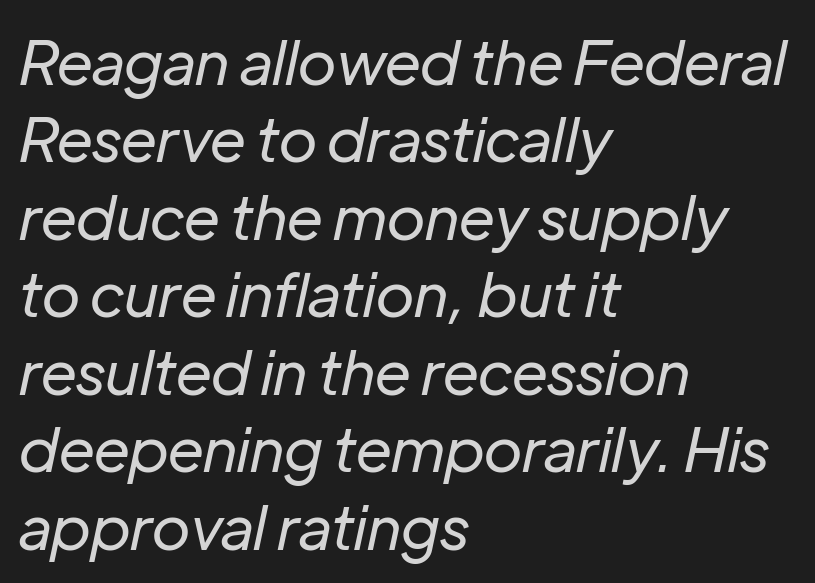
The typesetting does not lean heavy: it is not bold. The glyphs look as if they've been sheared to an angle. Where is the straight margin? On the left. This rendering leaves character spacing at its baseline value. Each row of text sits above clean, open space. A typesetter would call this proportional, since set widths differ per character.
